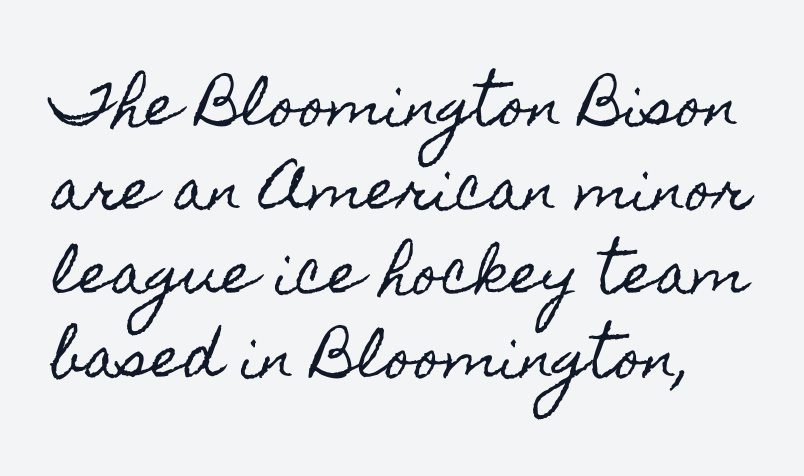
{"width": "condensed", "x_height": "small", "monospaced": "no", "underline": "no", "line_spacing": "normal", "line_spacing_ratio": 1.53, "letter_spacing": "normal", "letter_spacing_em": 0.0, "glyph_px": 55}
